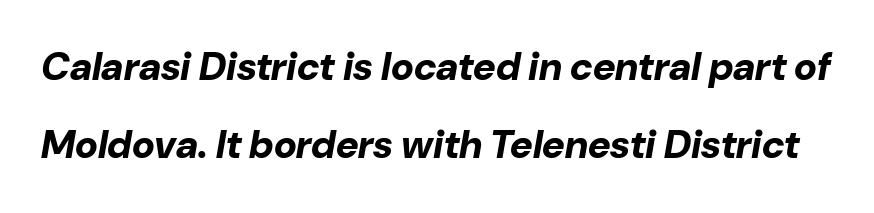
{"italic": "yes", "lean": "right", "slant_degrees": 10, "bold": "yes", "weight": "bold", "width": "normal", "stroke_contrast": "low", "x_height": "medium", "monospaced": "no", "underline": "no", "line_spacing": "loose", "line_spacing_ratio": 2.01, "letter_spacing": "normal", "letter_spacing_em": 0.0, "glyph_px": 39}
